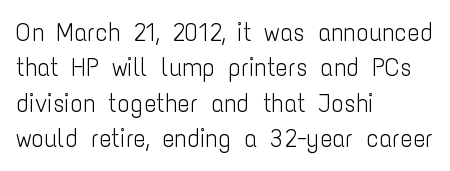
Q: Is the text bold? A: No.
Q: Is the text italic (slanted)? A: No, it is upright.
Q: Is the text underlined? A: No.
Q: How is the paragraph aligned? A: Left-aligned.
Q: Is the spacing between letters normal or unusually wide? A: Normal.
Q: Is the spacing between lines tight, normal or loose? A: Normal.
